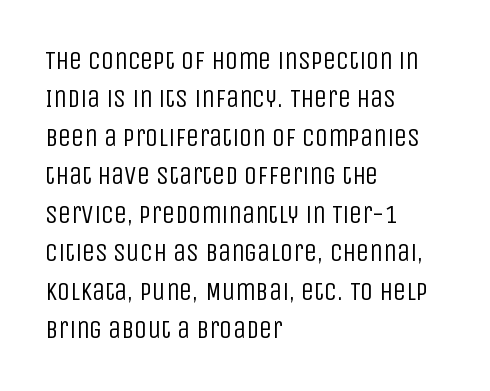
{"italic": "no", "bold": "no", "underline": "no", "align": "left", "line_spacing": "normal", "line_spacing_ratio": 1.48, "letter_spacing": "normal", "letter_spacing_em": 0.0, "glyph_px": 26}
